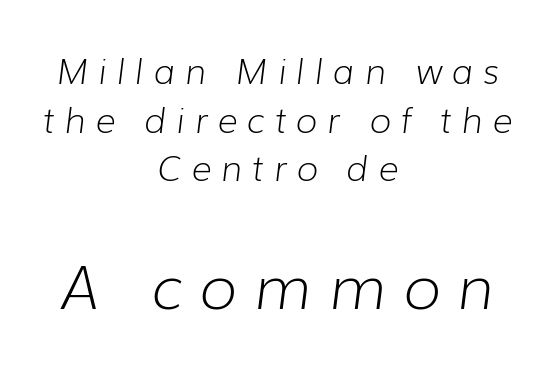
Q: Is the text bold? A: No.
Q: Is the text italic (slanted)? A: Yes, it leans right by about 7 degrees.
Q: Is the text underlined? A: No.
Q: How is the paragraph aligned? A: Centered.
Q: Is the spacing between letters normal or unusually wide? A: Unusually wide.
Q: Is the spacing between lines tight, normal or loose? A: Normal.
Q: Which block of text is set in a larger size, the first (top) or the second (bottom)? A: The second (bottom) one.
Q: Width (condensed, normal, or wide)? A: Normal.
Q: Stroke contrast? A: Low.
Q: x-height? A: Medium.
Q: Monospaced? A: No.
